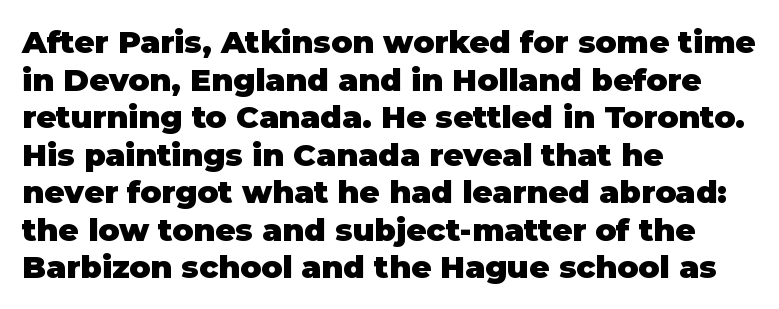
{"serif": "no", "italic": "no", "bold": "yes", "weight": "heavy", "width": "normal", "stroke_contrast": "low", "x_height": "large", "monospaced": "no", "underline": "no", "align": "left", "line_spacing_ratio": 1.21, "letter_spacing": "normal", "letter_spacing_em": 0.0, "glyph_px": 31}
